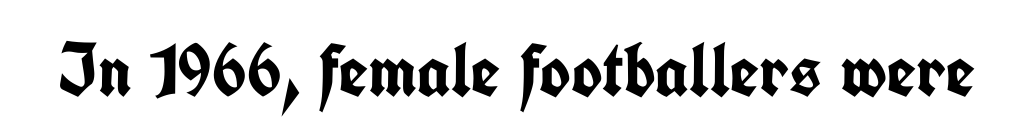
The image shows 75 px semibold, condensed sans-serif type, upright; set normal letter spacing, not underlined; low stroke contrast and a medium x-height.
